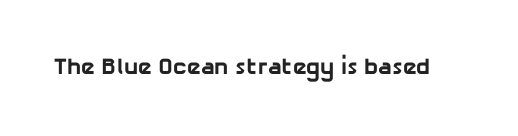
{"bold": "yes", "underline": "no", "letter_spacing": "normal", "letter_spacing_em": 0.0, "glyph_px": 23}
